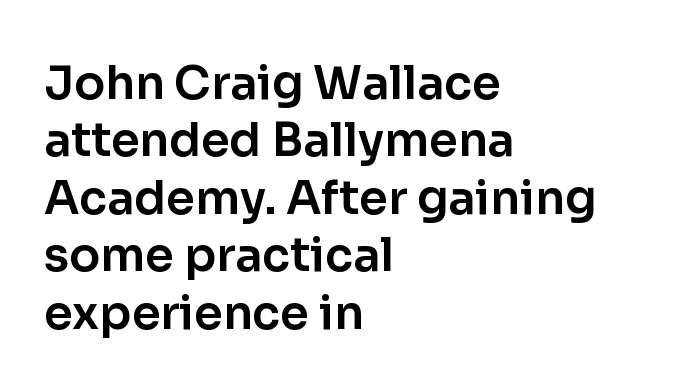
Baseline-to-baseline distance is the conventional proportion of letter height. The ragged edge is on the right, which tells us the setting is flush left. The foot of each line stays bare and open. Each letter's strokes conclude bluntly, with no projecting serifs. The passage shown has conventional tracking throughout.
